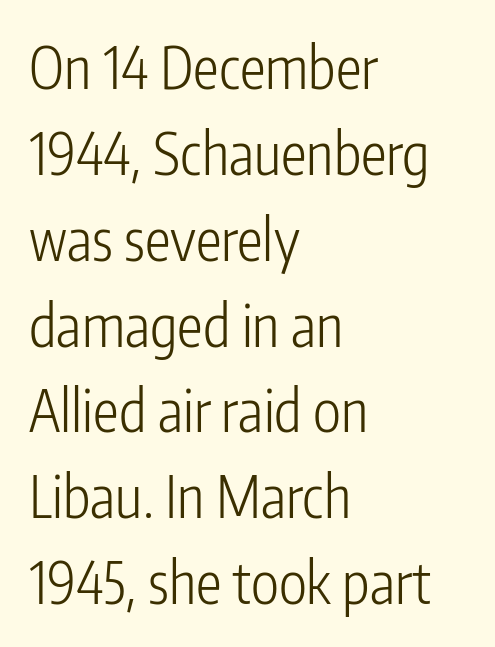
The gap between lines stays unmarked. The letters sit at their default tracking, neither squeezed nor spread. Type style note: lacks serifs. A light-to-regular cut is what we see here. Spacing verdict: proportional, widths tailored to each character. Style check: upright.
